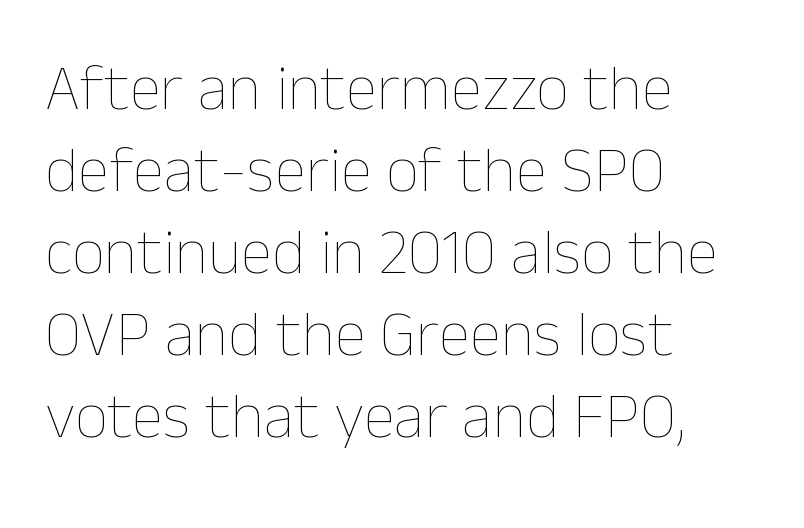
A bare baseline throughout the passage. This rendering leaves character spacing at its baseline value. The block of text has a typical density, with ordinary space between rows. The letters look calm and open, with moderate or lighter stems. The typography opts for an upright posture over an oblique one.
